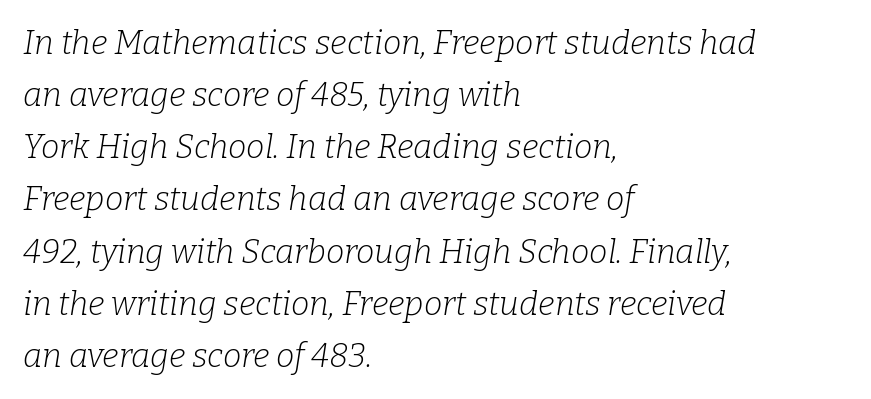
The image shows 33 px light serif type, italic (leaning right); set left-aligned, normal line spacing (1.58x), normal letter spacing, not underlined; low stroke contrast and a medium x-height.
